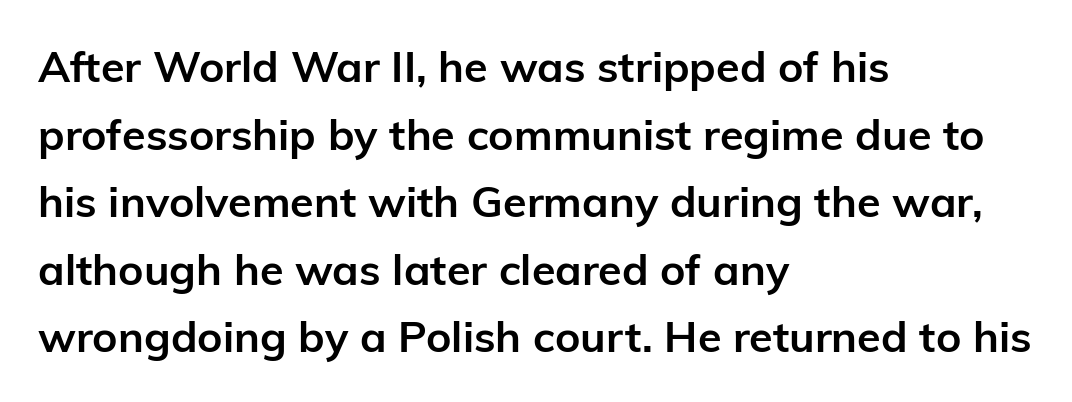
Q: Is the text bold? A: Yes.
Q: Is the text italic (slanted)? A: No, it is upright.
Q: Is the typeface a serif or a sans-serif typeface? A: Sans-serif.
Q: Is the text underlined? A: No.
Q: How is the paragraph aligned? A: Left-aligned.
Q: Is the spacing between letters normal or unusually wide? A: Normal.
Q: Is the spacing between lines tight, normal or loose? A: Normal.
Q: Width (condensed, normal, or wide)? A: Normal.
Q: Stroke contrast? A: Low.
Q: x-height? A: Medium.
Q: Monospaced? A: No.
